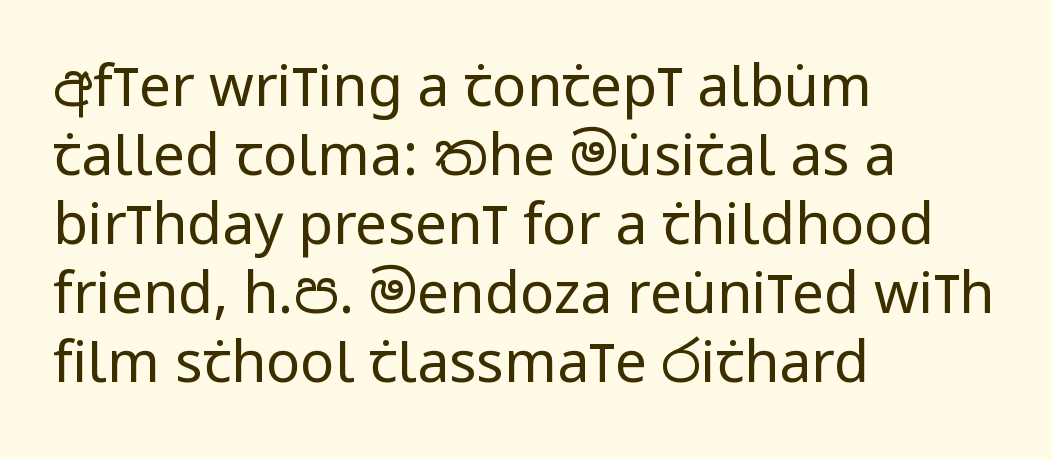
The rag falls on the right side of this text block. The baseline area is clear. Every stem runs plumb, perpendicular to the baseline. Serifs: no, the terminals of the letterforms are clean. How are the letters spaced? Ordinarily, with no added tracking. Is this a fixed-width face? No — the glyphs have proportional, varying widths.
